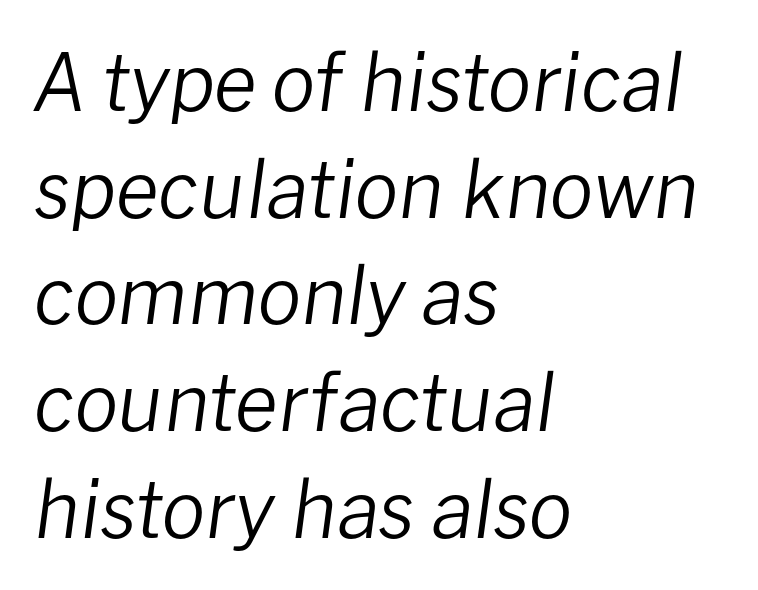
{"italic": "yes", "lean": "right", "slant_degrees": 8, "bold": "no", "weight": "regular", "width": "normal", "stroke_contrast": "low", "x_height": "medium", "monospaced": "no", "underline": "no", "align": "left", "line_spacing": "normal", "line_spacing_ratio": 1.35, "letter_spacing": "normal", "letter_spacing_em": 0.0, "glyph_px": 79}
